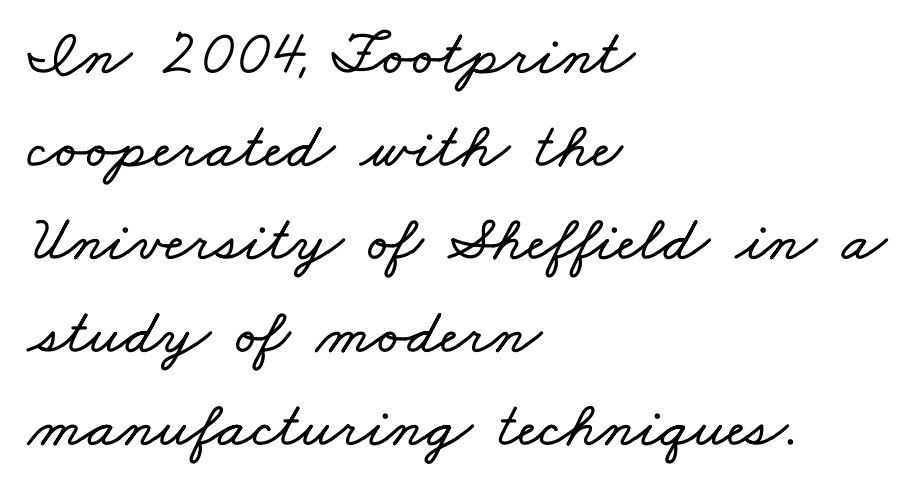
Q: Is the text underlined? A: No.
Q: How is the paragraph aligned? A: Left-aligned.
Q: Is the spacing between letters normal or unusually wide? A: Normal.
Q: Is the spacing between lines tight, normal or loose? A: Normal.
Q: Width (condensed, normal, or wide)? A: Wide.
Q: Stroke contrast? A: Low.
Q: x-height? A: Small.
Q: Monospaced? A: No.
